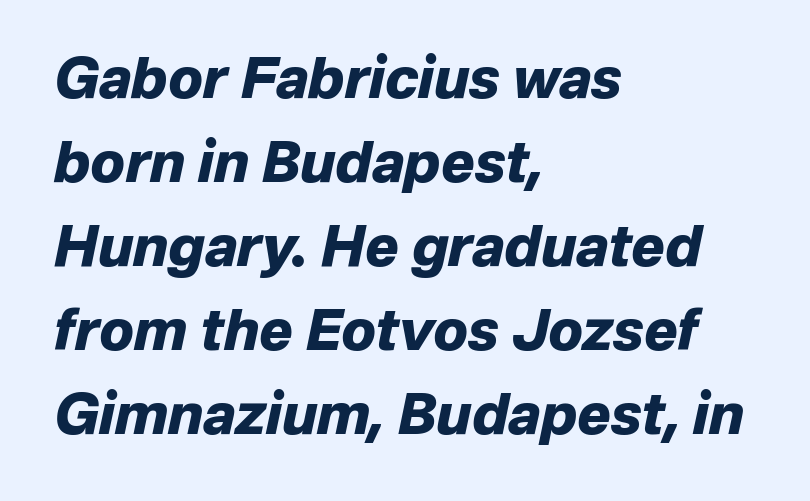
Q: Is the text bold? A: Yes.
Q: Is the text italic (slanted)? A: Yes, it leans right by about 12 degrees.
Q: Is the text underlined? A: No.
Q: How is the paragraph aligned? A: Left-aligned.
Q: Is the spacing between letters normal or unusually wide? A: Normal.
Q: Is the spacing between lines tight, normal or loose? A: Normal.
Q: Width (condensed, normal, or wide)? A: Normal.
Q: Stroke contrast? A: Low.
Q: x-height? A: Medium.
Q: Monospaced? A: No.
